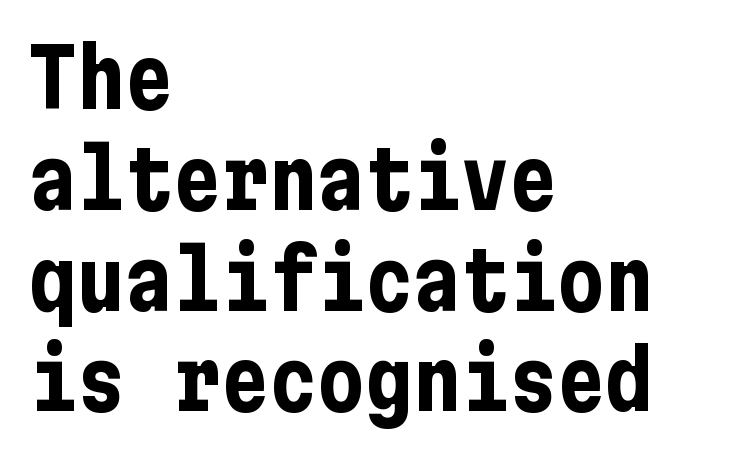
{"serif": "no", "italic": "no", "bold": "yes", "weight": "bold", "width": "condensed", "stroke_contrast": "low", "x_height": "medium", "underline": "no", "align": "left", "line_spacing": "normal", "line_spacing_ratio": 1.26, "letter_spacing": "normal", "letter_spacing_em": 0.0, "glyph_px": 80}
